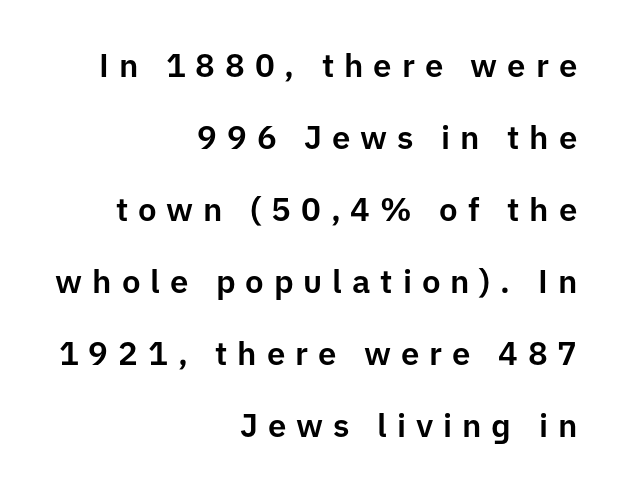
{"serif": "no", "italic": "no", "width": "normal", "stroke_contrast": "low", "x_height": "medium", "monospaced": "no", "underline": "no", "align": "right", "line_spacing": "loose", "line_spacing_ratio": 2.18, "letter_spacing": "wide", "letter_spacing_em": 0.3, "glyph_px": 33}
